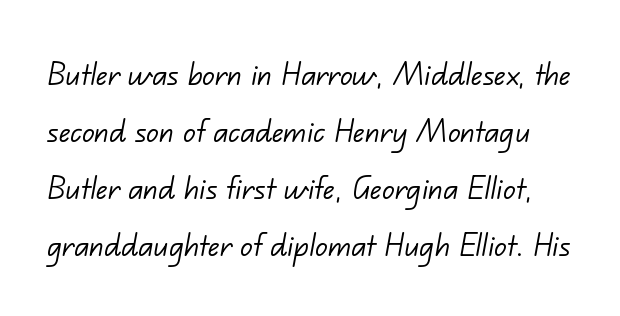
The image shows 38 px light sans-serif type; set normal line spacing (1.5x), normal letter spacing, not underlined; low stroke contrast and a small x-height.
